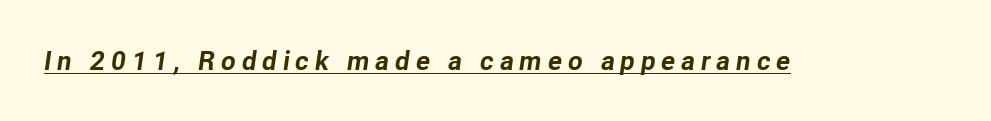
The image shows 27 px bold type, italic (leaning right); set unusually wide letter spacing (+0.21 em), underlined.
